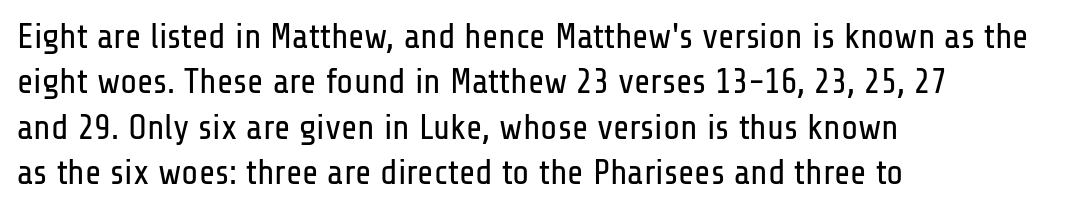
Font category for this specimen: sans-serif. Reading down the column, the eye jumps a familiar distance to each next line. Horizontal alignment here is leftward, the default for most running prose. These lines are rendered in a variable-pitch font. Rule under the text: the space is simply empty. The lettering holds an erect, upright posture throughout.
